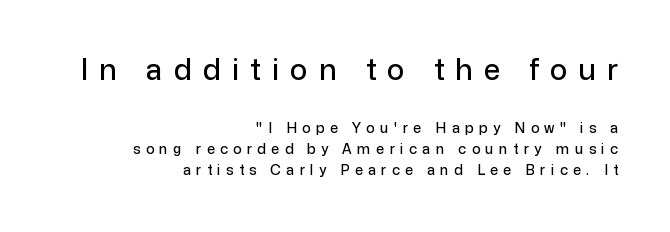
{"serif": "no", "italic": "no", "width": "normal", "stroke_contrast": "low", "x_height": "medium", "monospaced": "no", "underline": "no", "align": "right", "line_spacing": "normal", "line_spacing_ratio": 1.51, "letter_spacing": "wide", "letter_spacing_em": 0.39, "larger_block": "first", "size_ratio": 2.07, "glyph_px": 29}
